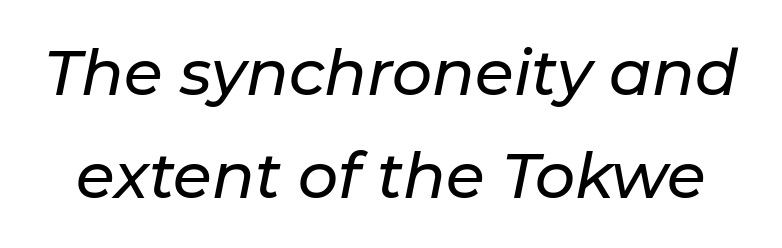
{"italic": "yes", "lean": "right", "slant_degrees": 11, "width": "normal", "stroke_contrast": "low", "x_height": "medium", "monospaced": "no", "underline": "no", "line_spacing": "normal", "line_spacing_ratio": 1.63, "letter_spacing": "normal", "letter_spacing_em": 0.0, "glyph_px": 63}
